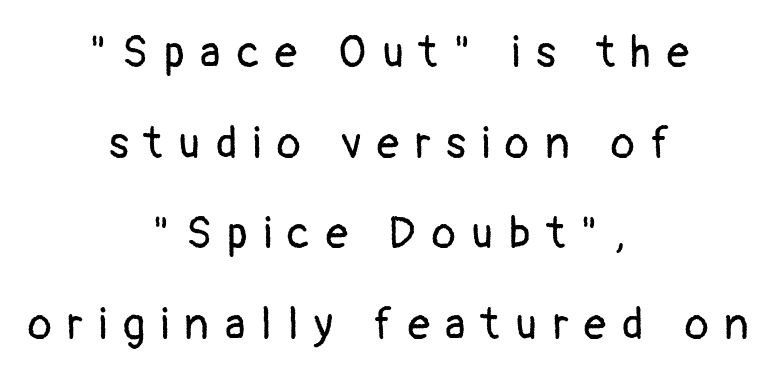
Q: Is the text bold? A: No.
Q: Is the text italic (slanted)? A: No, it is upright.
Q: Is the typeface a serif or a sans-serif typeface? A: Sans-serif.
Q: Is the text underlined? A: No.
Q: How is the paragraph aligned? A: Centered.
Q: Is the spacing between letters normal or unusually wide? A: Unusually wide.
Q: Is the spacing between lines tight, normal or loose? A: Loose.
Q: Width (condensed, normal, or wide)? A: Normal.
Q: Stroke contrast? A: Low.
Q: x-height? A: Medium.
Q: Monospaced? A: No.
